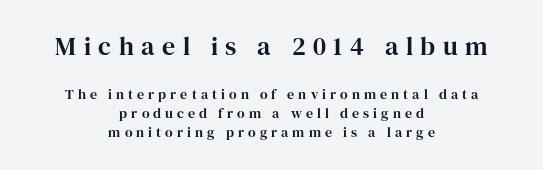
Q: Is the text italic (slanted)? A: No, it is upright.
Q: Is the text underlined? A: No.
Q: How is the paragraph aligned? A: Centered.
Q: Is the spacing between letters normal or unusually wide? A: Unusually wide.
Q: Is the spacing between lines tight, normal or loose? A: Normal.
Q: Which block of text is set in a larger size, the first (top) or the second (bottom)? A: The first (top) one.
